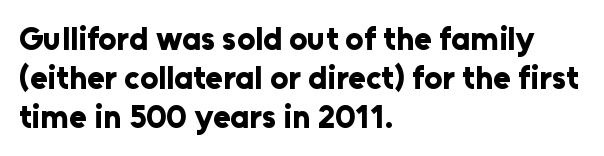
The image shows 32 px bold sans-serif type, upright; set left-aligned, line spacing 1.22x, normal letter spacing, not underlined; low stroke contrast and a medium x-height.
